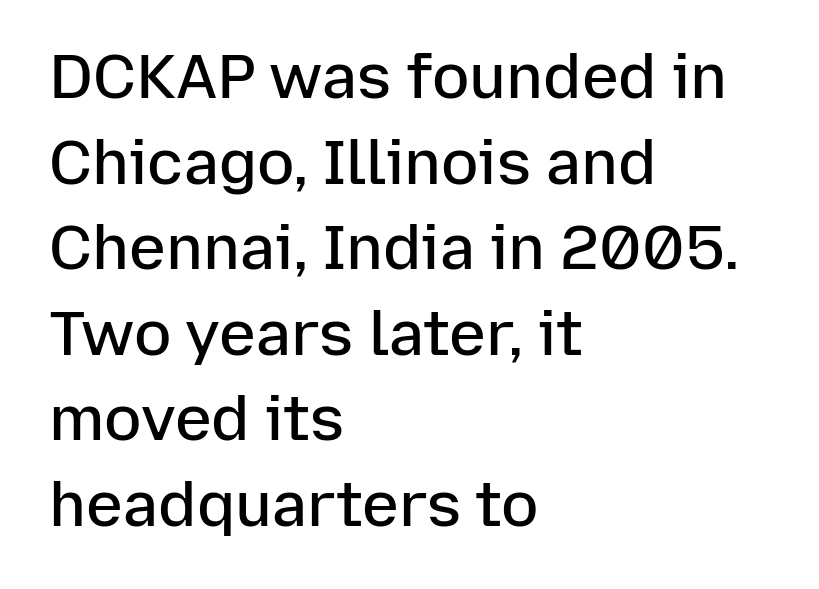
Q: Is the text bold? A: Semi-bold.
Q: Is the text italic (slanted)? A: No, it is upright.
Q: Is the typeface a serif or a sans-serif typeface? A: Sans-serif.
Q: Is the text underlined? A: No.
Q: How is the paragraph aligned? A: Left-aligned.
Q: Is the spacing between letters normal or unusually wide? A: Normal.
Q: Is the spacing between lines tight, normal or loose? A: Normal.
Q: Width (condensed, normal, or wide)? A: Normal.
Q: Stroke contrast? A: Low.
Q: x-height? A: Medium.
Q: Monospaced? A: No.
